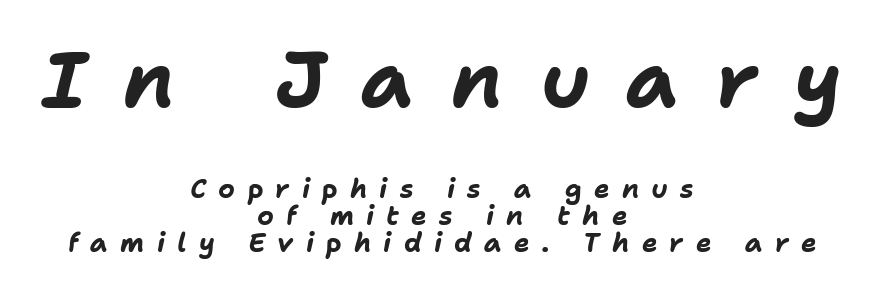
{"italic": "yes", "lean": "right", "slant_degrees": 11, "bold": "yes", "weight": "bold", "width": "normal", "stroke_contrast": "low", "x_height": "medium", "monospaced": "no", "underline": "no", "align": "center", "line_spacing": "tight", "line_spacing_ratio": 1.04, "letter_spacing": "wide", "letter_spacing_em": 0.47, "larger_block": "first", "size_ratio": 3.0, "glyph_px": 78}
